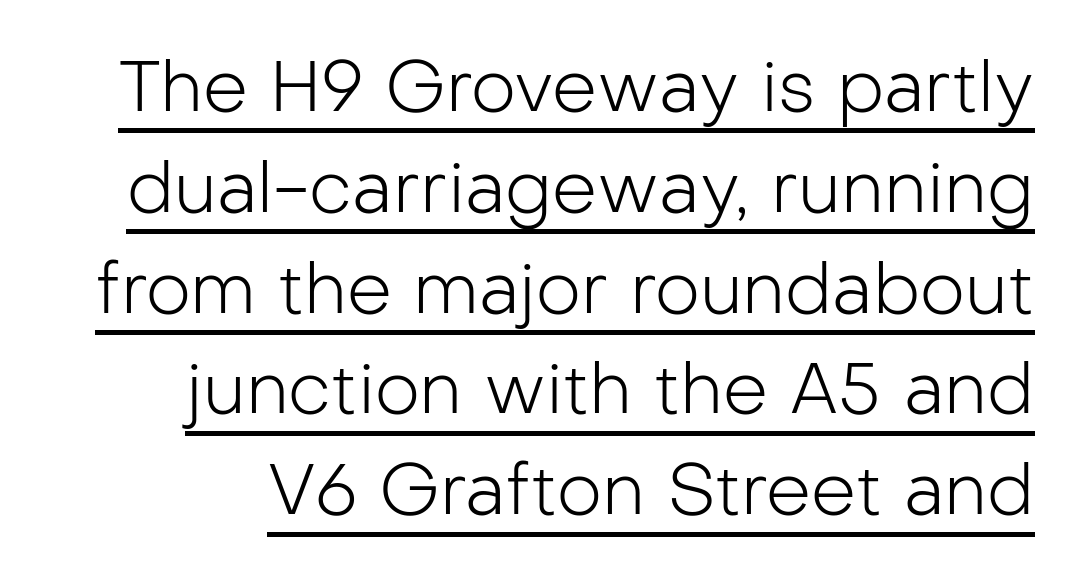
{"serif": "no", "italic": "no", "bold": "no", "weight": "light", "width": "normal", "stroke_contrast": "low", "x_height": "medium", "monospaced": "no", "underline": "yes", "line_spacing": "normal", "line_spacing_ratio": 1.42, "letter_spacing": "normal", "letter_spacing_em": 0.0, "glyph_px": 71}
